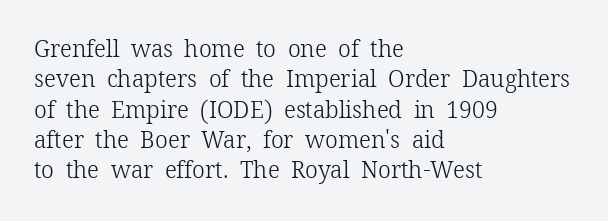
Q: Is the text bold? A: No.
Q: Is the text italic (slanted)? A: No, it is upright.
Q: Is the text underlined? A: No.
Q: How is the paragraph aligned? A: Left-aligned.
Q: Is the spacing between letters normal or unusually wide? A: Normal.
Q: Is the spacing between lines tight, normal or loose? A: Normal.
